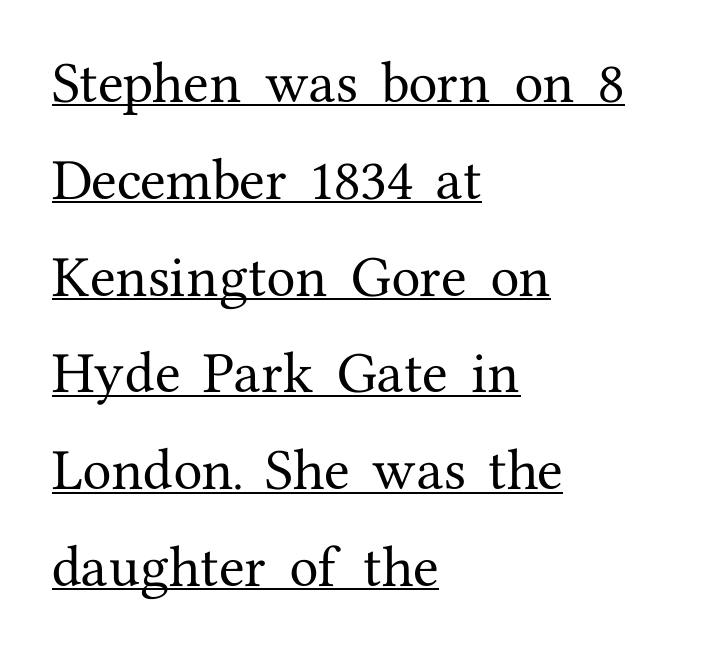
The image shows 47 px serif type, upright; set left-aligned, loose line spacing (2.06x), normal letter spacing, underlined; medium stroke contrast and a medium x-height.
